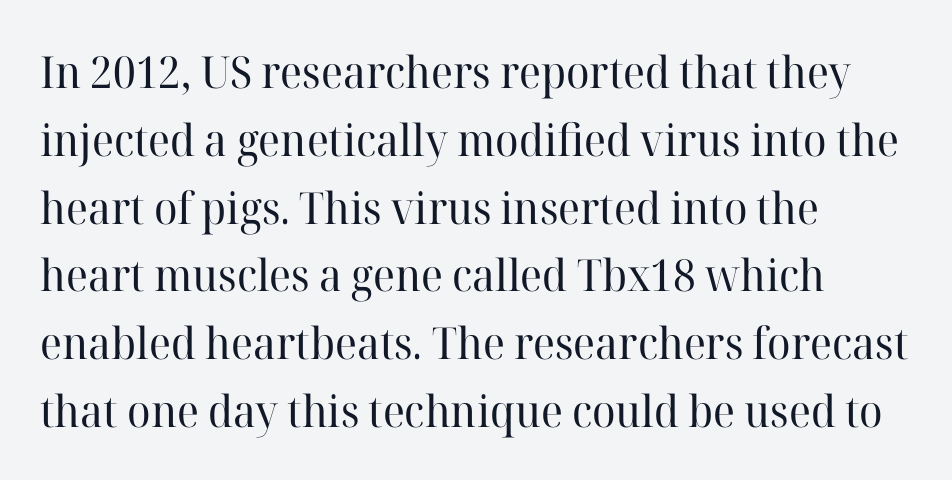
{"serif": "yes", "italic": "no", "bold": "no", "weight": "regular", "width": "normal", "stroke_contrast": "high", "x_height": "medium", "monospaced": "no", "underline": "no", "align": "left", "line_spacing": "normal", "line_spacing_ratio": 1.54, "letter_spacing": "normal", "letter_spacing_em": 0.0, "glyph_px": 44}
